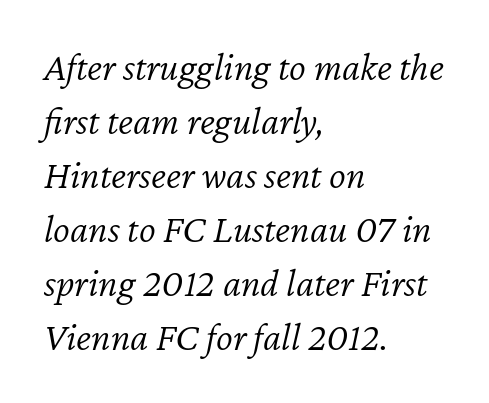
{"italic": "yes", "lean": "right", "slant_degrees": 12, "bold": "no", "weight": "light", "width": "normal", "stroke_contrast": "low", "x_height": "medium", "monospaced": "no", "underline": "no", "align": "left", "line_spacing": "normal", "line_spacing_ratio": 1.35, "letter_spacing": "normal", "letter_spacing_em": 0.0, "glyph_px": 40}
